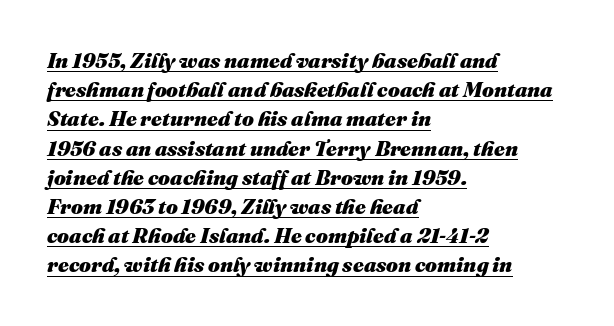
The type is set solid horizontally, with unmodified tracking. The rag falls on the right side of this text block. These lines carry a lot of weight — the face is fully bold. The rendering uses a moderate line-height, typical for paragraphs. These lines were composed using italics. Check the space under the baseline: a stroke is drawn there.
